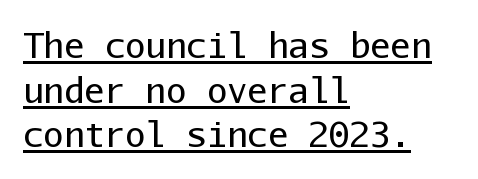
Characters follow at the spacing the type designer built in. Spacing verdict: monospaced, one width for all characters. This sample uses a sans-serif face. On a weight scale, this lands at 450 or below. Leading: standard.
